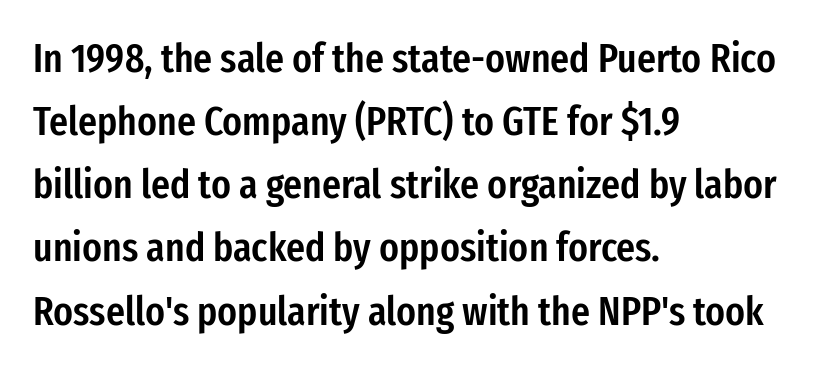
{"serif": "no", "italic": "no", "bold": "semi", "weight": "semibold", "width": "condensed", "stroke_contrast": "low", "x_height": "medium", "monospaced": "no", "underline": "no", "align": "left", "line_spacing": "normal", "line_spacing_ratio": 1.54, "letter_spacing": "normal", "letter_spacing_em": 0.0, "glyph_px": 41}
